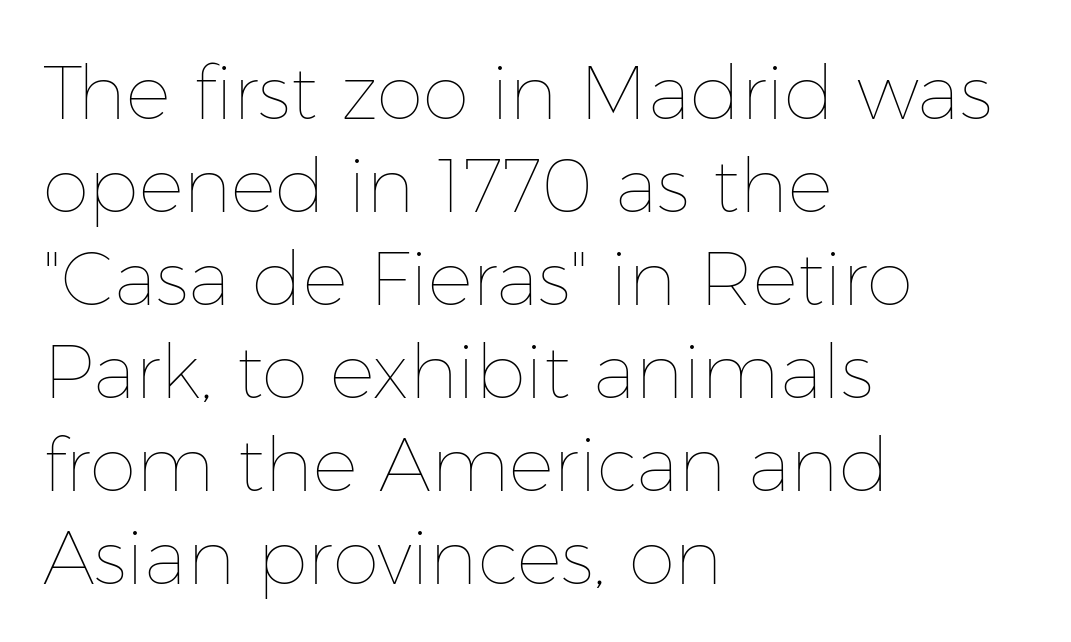
The image shows 75 px thin type, upright; set left-aligned, line spacing 1.24x, normal letter spacing, not underlined; low stroke contrast and a medium x-height.
